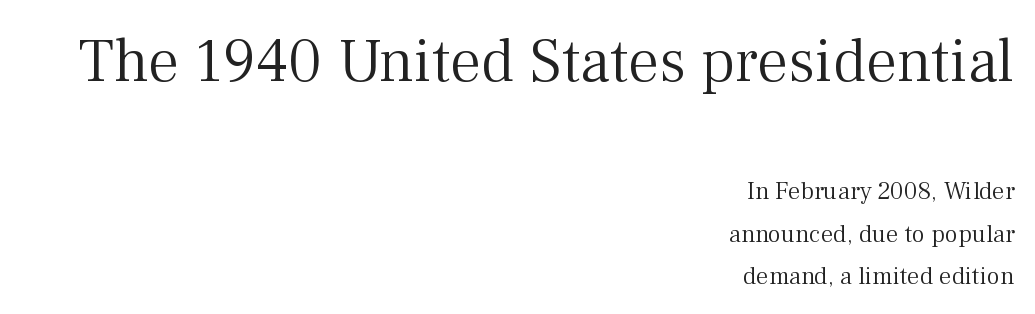
The image shows 62 px light serif type, upright; set right-aligned, normal line spacing (1.69x), normal letter spacing, not underlined; the first (top) block is 2.48x larger; medium stroke contrast and a medium x-height.
